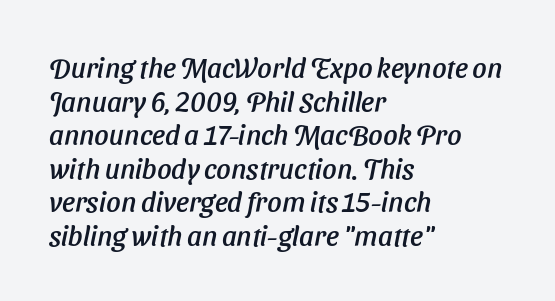
{"width": "normal", "stroke_contrast": "low", "x_height": "medium", "monospaced": "no", "underline": "no", "align": "left", "line_spacing_ratio": 1.2, "letter_spacing": "normal", "letter_spacing_em": 0.0, "glyph_px": 28}
